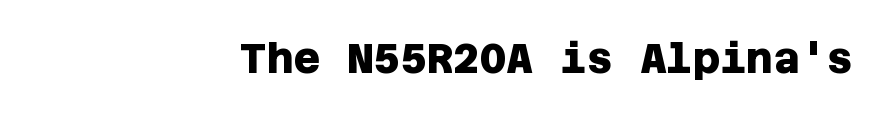
Q: Is the text bold? A: Yes.
Q: Is the typeface a serif or a sans-serif typeface? A: Sans-serif.
Q: Is the text underlined? A: No.
Q: How is the paragraph aligned? A: Right-aligned.
Q: Is the spacing between letters normal or unusually wide? A: Normal.
Q: Width (condensed, normal, or wide)? A: Normal.
Q: Stroke contrast? A: Low.
Q: x-height? A: Large.
